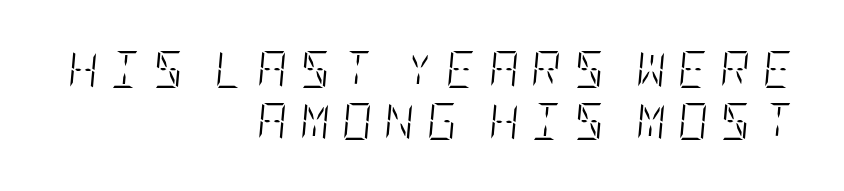
Summary of weight: not heavy and not bold. The whole block is typeset with a tilt. Line spacing here is normal. Nobody drew a line under any word here.
